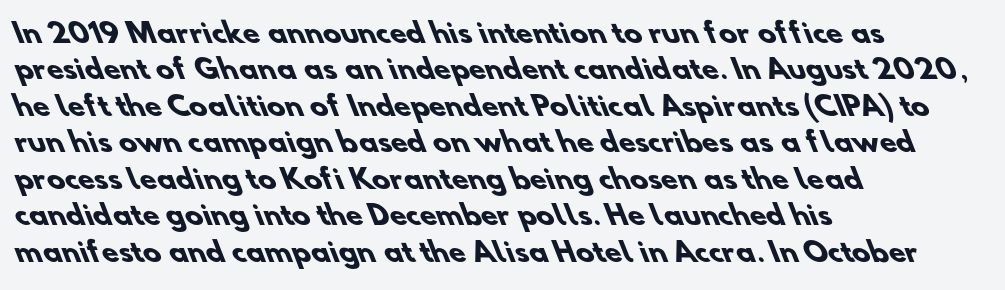
The image shows 27 px bold type; set left-aligned, normal line spacing (1.35x), normal letter spacing, not underlined.
